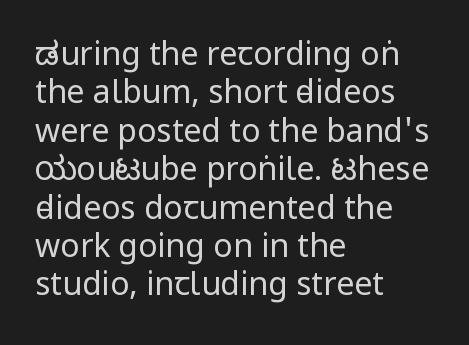
The image shows 32 px regular-weight, condensed sans-serif type, upright; set left-aligned, line spacing 1.2x, normal letter spacing, not underlined; low stroke contrast.
